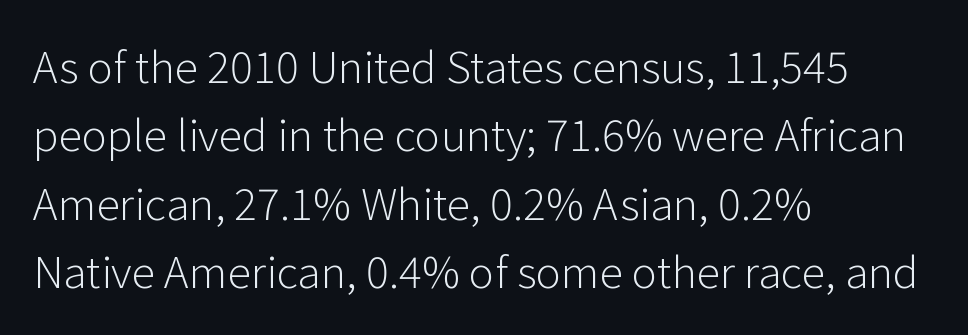
Q: Is the text bold? A: No.
Q: Is the text italic (slanted)? A: No, it is upright.
Q: Is the typeface a serif or a sans-serif typeface? A: Sans-serif.
Q: Is the text underlined? A: No.
Q: How is the paragraph aligned? A: Left-aligned.
Q: Is the spacing between letters normal or unusually wide? A: Normal.
Q: Is the spacing between lines tight, normal or loose? A: Normal.
Q: Width (condensed, normal, or wide)? A: Normal.
Q: Stroke contrast? A: Low.
Q: x-height? A: Medium.
Q: Monospaced? A: No.
